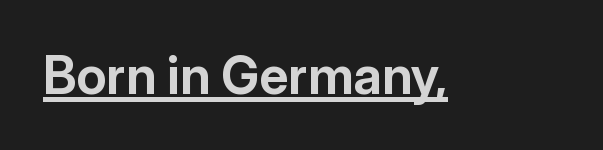
The font's upright variant was chosen for this text. Heft: maximum for text — a bold. No extra tracking has been applied to these lines. These characters rest on top of a visible drawn line.
